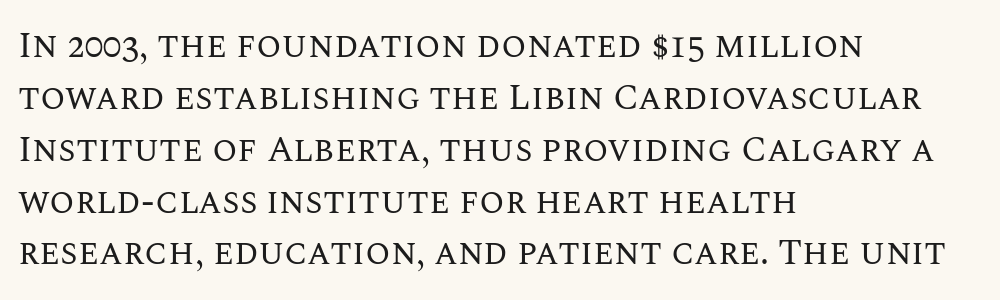
Character widths vary here, with narrow letters taking less room than wide ones. Nothing heavy about these letters — not bold at all. Line spacing here is normal. Characters remain perfectly vertical along every line.
